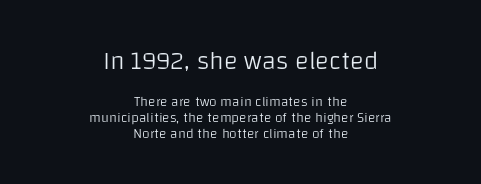
{"italic": "no", "bold": "no", "underline": "no", "align": "center", "line_spacing": "tight", "line_spacing_ratio": 1.15, "letter_spacing": "normal", "letter_spacing_em": 0.0, "larger_block": "first", "size_ratio": 1.86, "glyph_px": 26}
